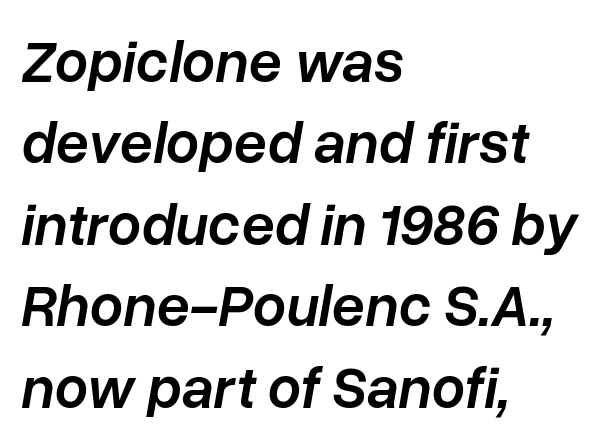
Italic: yes, the glyphs are oblique. Between one letter and the next there's only the usual sliver of space. The passage shown is semibold, sitting just below true bold. Think of a printed novel: that variable character pitch is what you see here.
